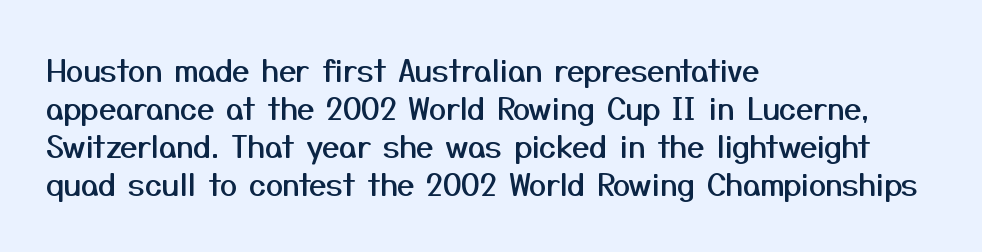
This rendering leaves character spacing at its baseline value. Rendered with straight, roman letterforms. The lines are quadded left. Plain, unruled lines of type. The designer went with a sans here, leaving each stem footless.
